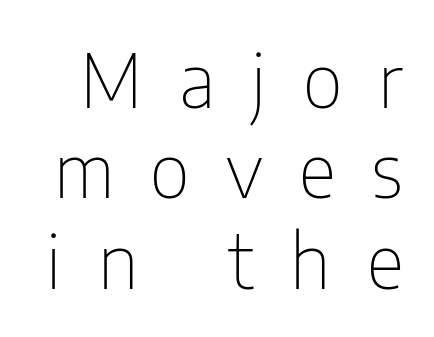
Q: Is the text bold? A: No.
Q: Is the text italic (slanted)? A: No, it is upright.
Q: Is the typeface a serif or a sans-serif typeface? A: Sans-serif.
Q: Is the text underlined? A: No.
Q: Is the spacing between letters normal or unusually wide? A: Unusually wide.
Q: Width (condensed, normal, or wide)? A: Condensed.
Q: Stroke contrast? A: Low.
Q: x-height? A: Medium.
Q: Monospaced? A: No.
